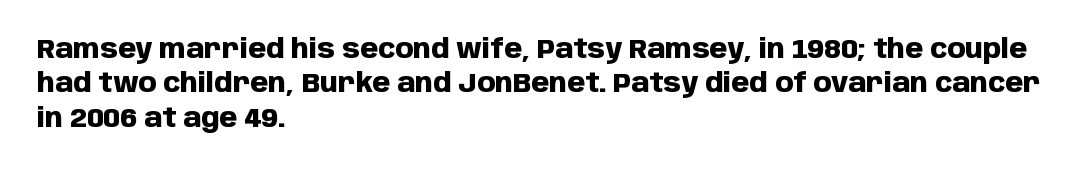
{"italic": "no", "bold": "yes", "underline": "no", "align": "left", "line_spacing": "normal", "line_spacing_ratio": 1.32, "letter_spacing": "normal", "letter_spacing_em": 0.0, "glyph_px": 26}
